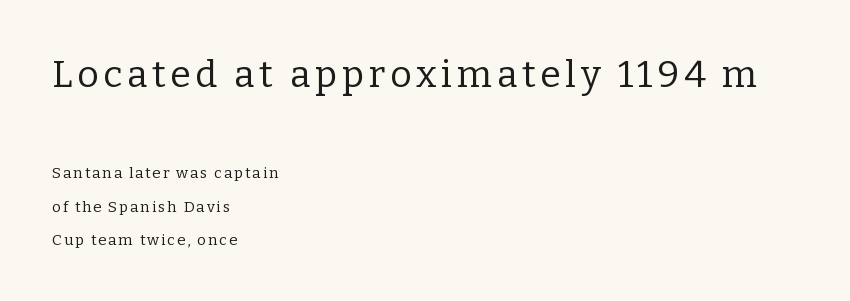
{"serif": "yes", "italic": "no", "bold": "no", "weight": "regular", "width": "normal", "stroke_contrast": "low", "x_height": "medium", "monospaced": "no", "underline": "no", "align": "left", "line_spacing": "loose", "line_spacing_ratio": 2.21, "larger_block": "first", "size_ratio": 2.47, "glyph_px": 37}
